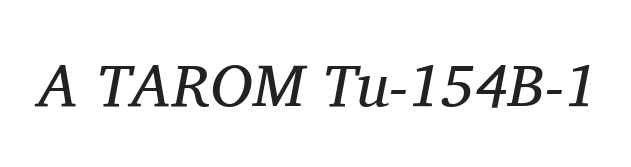
The letters advance in unequal steps, a hallmark of proportional type. Lines of text with bare space underneath. Regarding serifs, this sample has them. Characters are canted at an angle relative to the baseline's perpendicular.
